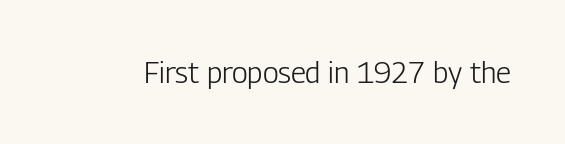
Do the characters align in a grid? No, the font is proportional. The specimen reads as upright at a glance. The tracking reads as untouched default to a designer's eye. Serifs: no, the terminals of the letterforms are clean. Stems and bowls with no extra thickness — not bold.
